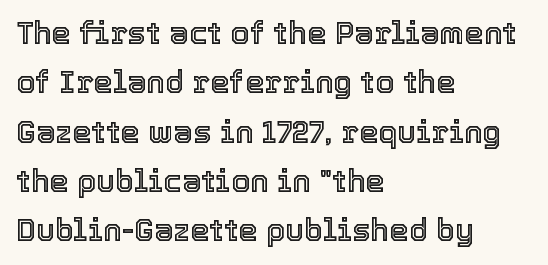
Q: Is the text italic (slanted)? A: No, it is upright.
Q: Is the text underlined? A: No.
Q: How is the paragraph aligned? A: Left-aligned.
Q: Is the spacing between letters normal or unusually wide? A: Normal.
Q: Is the spacing between lines tight, normal or loose? A: Normal.
Q: Width (condensed, normal, or wide)? A: Normal.
Q: x-height? A: Medium.
Q: Monospaced? A: No.
